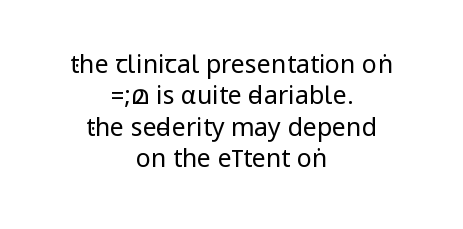
{"italic": "no", "bold": "no", "underline": "no", "align": "center", "line_spacing": "normal", "line_spacing_ratio": 1.26, "letter_spacing": "normal", "letter_spacing_em": 0.0, "glyph_px": 25}
